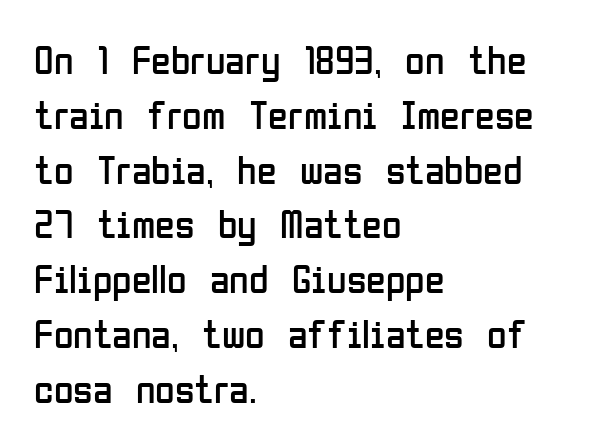
Each line starts at the same left margin while the right side varies. What's the leading like? Ordinary, nothing unusual. This rendering leaves character spacing at its baseline value. Stem width sits at or under what a default text font uses. In terms of letterform style, serifs are entirely absent. A typesetter would call this proportional, since set widths differ per character.
